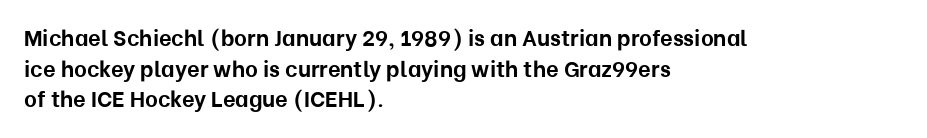
The image shows 22 px bold type, upright; set left-aligned, normal line spacing (1.39x), normal letter spacing, not underlined.
